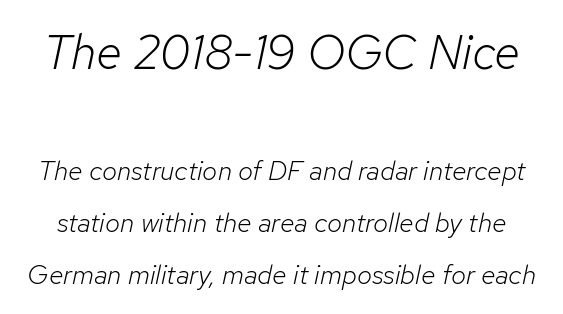
The words here are not underlined. Nothing unusual about the tracking: characters are spaced as the font intends. Do the characters align in a grid? No, the font is proportional. Would a proofreader flag this as italicized? Yes.
